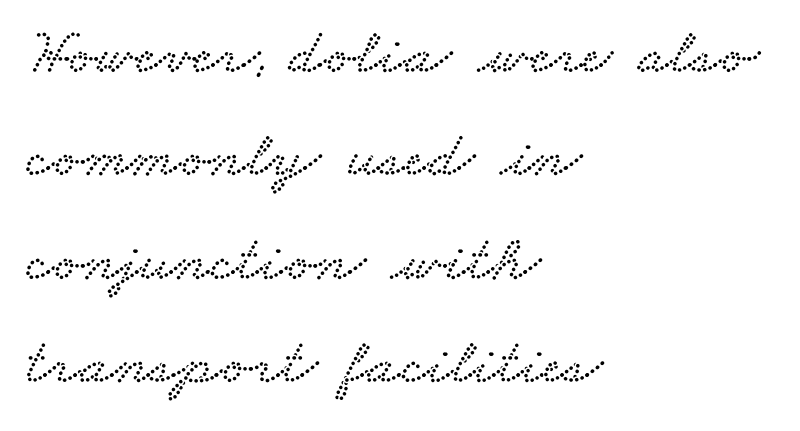
Looks like regular typesetting: each glyph gets only the width it needs. The zone under the glyphs is completely vacant. Between one letter and the next there's only the usual sliver of space. Does the type have serifs? Yes, each stem ends in a small foot.
